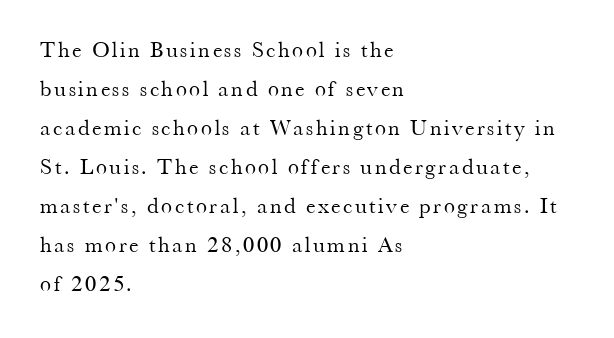
{"italic": "no", "bold": "no", "underline": "no", "align": "left", "line_spacing_ratio": 1.77, "glyph_px": 22}
